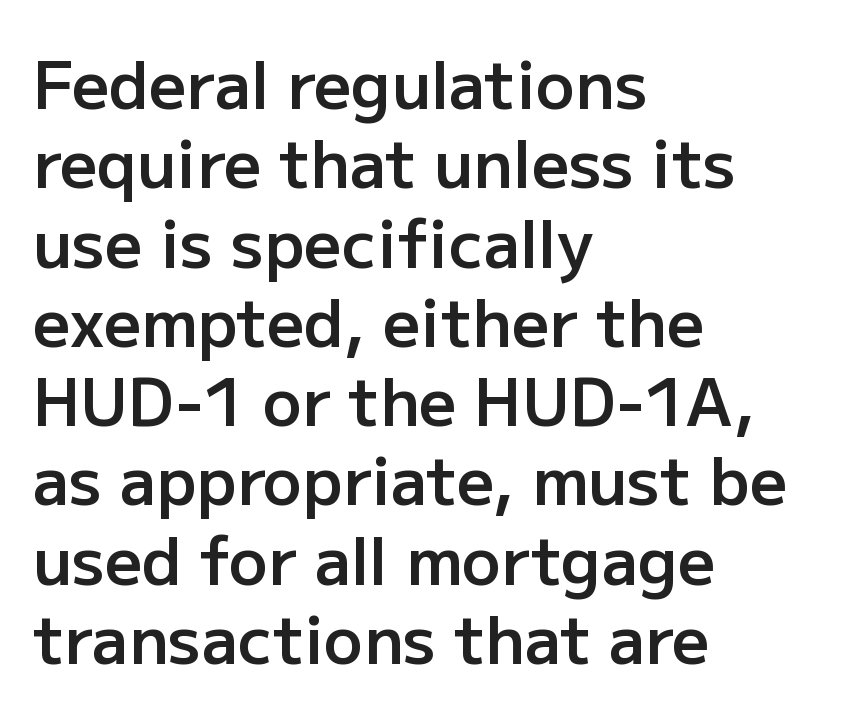
{"serif": "no", "italic": "no", "bold": "semi", "weight": "semibold", "width": "normal", "stroke_contrast": "low", "x_height": "medium", "monospaced": "no", "underline": "no", "align": "left", "line_spacing_ratio": 1.22, "letter_spacing": "normal", "letter_spacing_em": 0.0, "glyph_px": 65}
